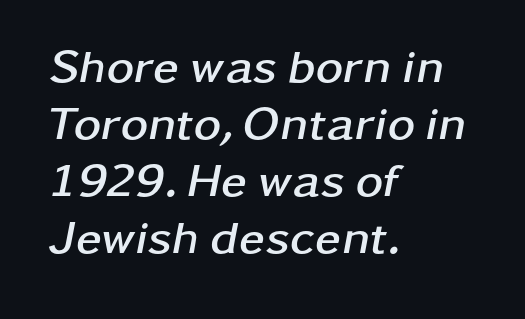
Q: Is the text bold? A: Yes.
Q: Is the text italic (slanted)? A: Yes, it leans right by about 11 degrees.
Q: Is the text underlined? A: No.
Q: How is the paragraph aligned? A: Left-aligned.
Q: Is the spacing between letters normal or unusually wide? A: Normal.
Q: Width (condensed, normal, or wide)? A: Wide.
Q: Stroke contrast? A: Low.
Q: x-height? A: Medium.
Q: Monospaced? A: No.
